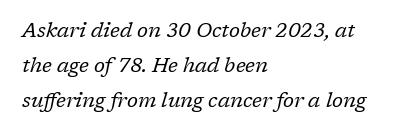
Plain, unruled lines of type. Letters have the restrained weight of plain body copy at most. Slanted lettering throughout. Here the glyphs are tracked normally, forming tight word shapes. Reading down the block, your eye returns to a fixed left position each line.
